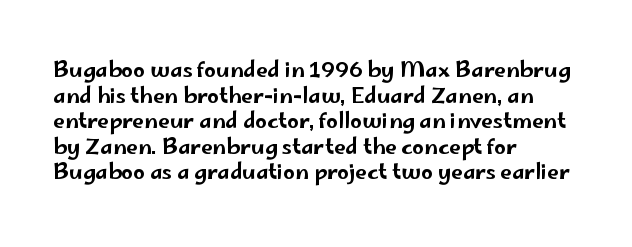
Q: Is the text italic (slanted)? A: No, it is upright.
Q: Is the text underlined? A: No.
Q: How is the paragraph aligned? A: Left-aligned.
Q: Is the spacing between letters normal or unusually wide? A: Normal.
